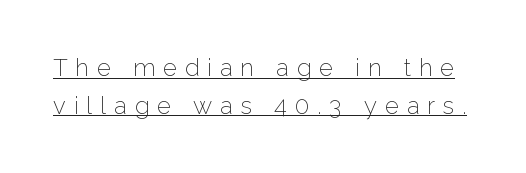
Unbolded letterforms with no extra heft. Normally led — the rows are evenly, conventionally spaced. A baseline rule has been typeset under these characters. Display-style spreading of the glyphs; the letterfit is very open. Ordinary non-slanted type is in use.
